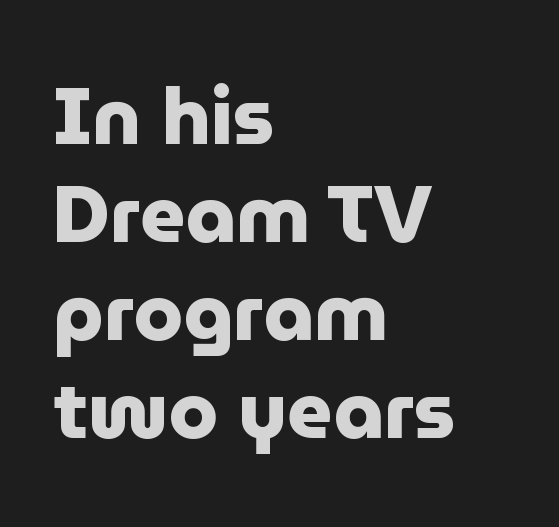
The image shows 79 px heavy sans-serif type, upright; set left-aligned, line spacing 1.24x, normal letter spacing, not underlined; low stroke contrast and a medium x-height.
